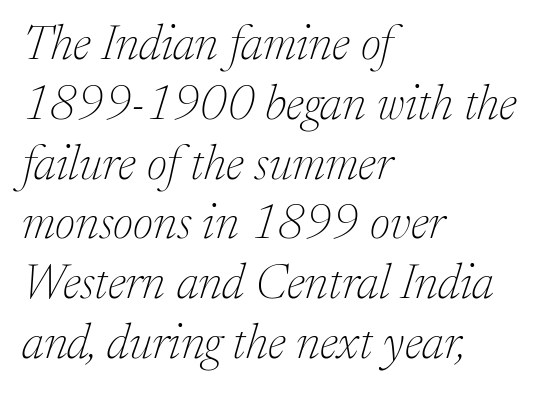
{"serif": "yes", "italic": "yes", "lean": "right", "slant_degrees": 17, "bold": "no", "weight": "thin", "width": "normal", "stroke_contrast": "low", "x_height": "medium", "monospaced": "no", "underline": "no", "align": "left", "line_spacing_ratio": 1.22, "letter_spacing": "normal", "letter_spacing_em": 0.0, "glyph_px": 49}
